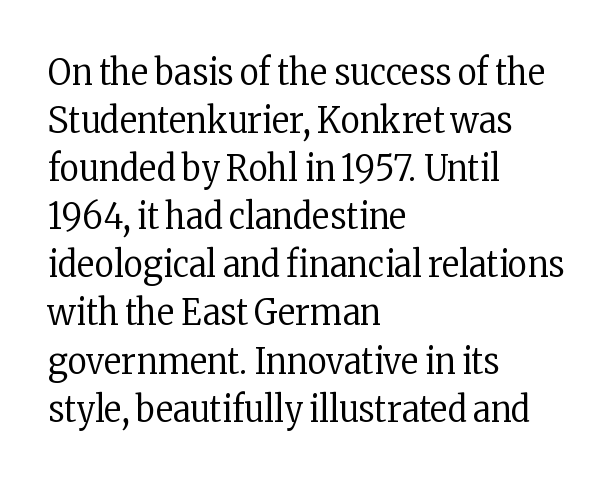
Q: Is the text bold? A: No.
Q: Is the text italic (slanted)? A: No, it is upright.
Q: Is the typeface a serif or a sans-serif typeface? A: Serif.
Q: Is the text underlined? A: No.
Q: How is the paragraph aligned? A: Left-aligned.
Q: Is the spacing between letters normal or unusually wide? A: Normal.
Q: Is the spacing between lines tight, normal or loose? A: Normal.
Q: Width (condensed, normal, or wide)? A: Condensed.
Q: Stroke contrast? A: Low.
Q: x-height? A: Medium.
Q: Monospaced? A: No.
